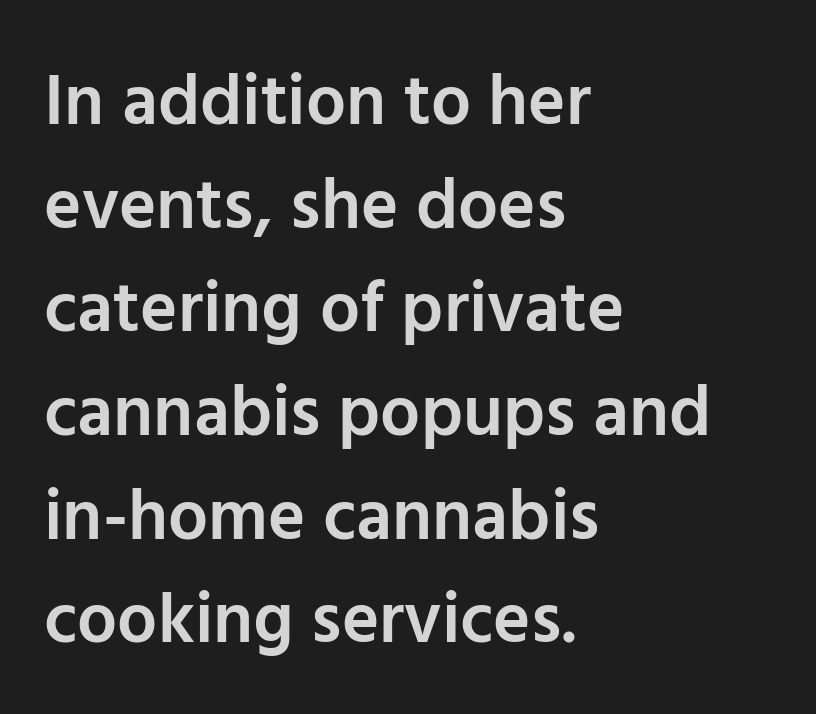
The image shows 71 px semibold sans-serif type, upright; set left-aligned, normal line spacing (1.46x), normal letter spacing, not underlined; low stroke contrast and a medium x-height.
